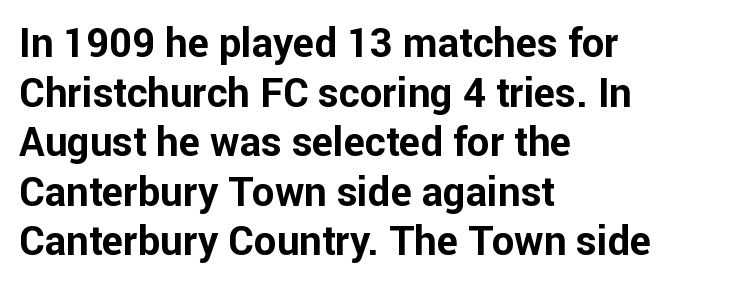
Notice how thick the strokes are: this is what a full bold looks like. Casual observation: everything's shoved over to the left. Character widths vary here, with narrow letters taking less room than wide ones. Plain, unruled lines of type. The axis of the letterforms is exactly vertical.
